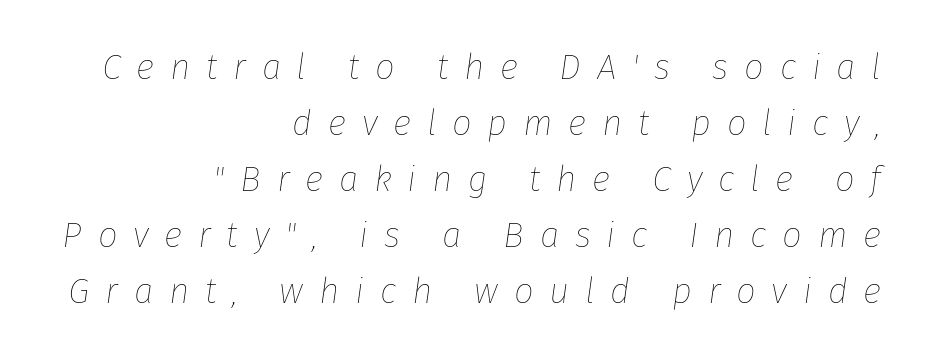
Looks like regular typesetting: each glyph gets only the width it needs. In terms of letterspacing, this is a distinctly airy, spread setting. The gap between lines stays unmarked. The font sits on the lighter half of the weight spectrum, regular included. Casual observation: everything's shoved over to the right. Regular leading.
